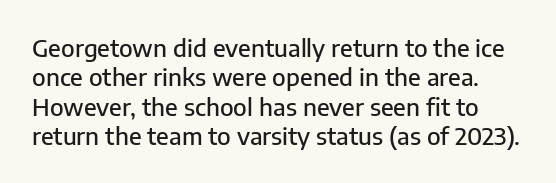
The image shows 24 px text type, upright; set line spacing 1.22x, normal letter spacing, not underlined.
